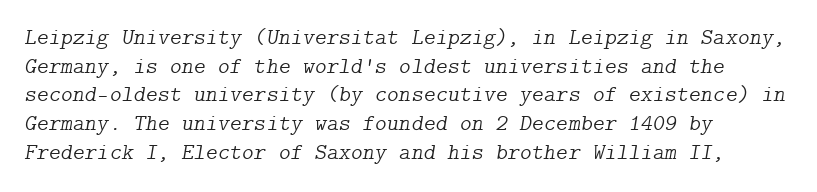
The image shows 23 px text type, italic (leaning right); set left-aligned, normal line spacing (1.25x), normal letter spacing, not underlined.
